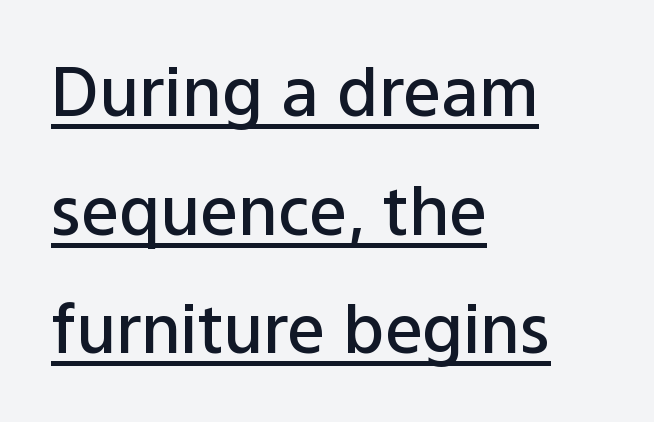
The image shows 67 px semibold sans-serif type, upright; set left-aligned, line spacing 1.77x, normal letter spacing, underlined; low stroke contrast and a medium x-height.
